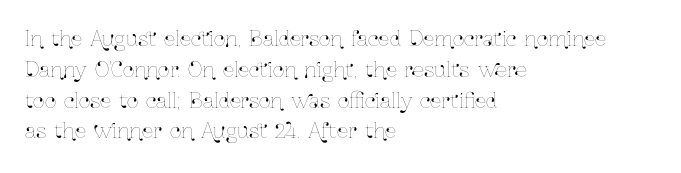
Q: Is the text italic (slanted)? A: No, it is upright.
Q: Is the text underlined? A: No.
Q: How is the paragraph aligned? A: Left-aligned.
Q: Is the spacing between letters normal or unusually wide? A: Normal.
Q: Is the spacing between lines tight, normal or loose? A: Normal.
